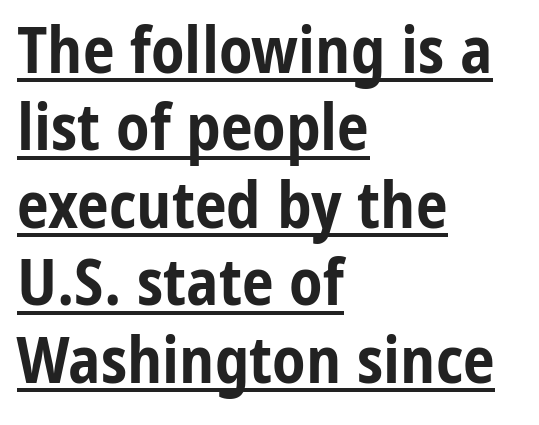
Letterform terminals end flat and unadorned throughout the passage. Notice how the stems are strictly vertical — no italics here. What decoration does the sample have? An underline. Is this a fixed-width face? No — the glyphs have proportional, varying widths. Compared with typical body copy, the letter spacing here is the same. The setting favours the left margin, as ordinary paragraphs usually do.
